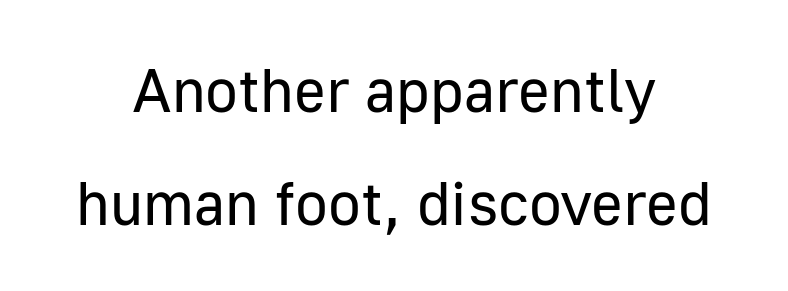
Q: Is the text bold? A: No.
Q: Is the text italic (slanted)? A: No, it is upright.
Q: Is the typeface a serif or a sans-serif typeface? A: Sans-serif.
Q: Is the text underlined? A: No.
Q: How is the paragraph aligned? A: Centered.
Q: Is the spacing between letters normal or unusually wide? A: Normal.
Q: Width (condensed, normal, or wide)? A: Normal.
Q: Stroke contrast? A: Low.
Q: x-height? A: Medium.
Q: Monospaced? A: No.
